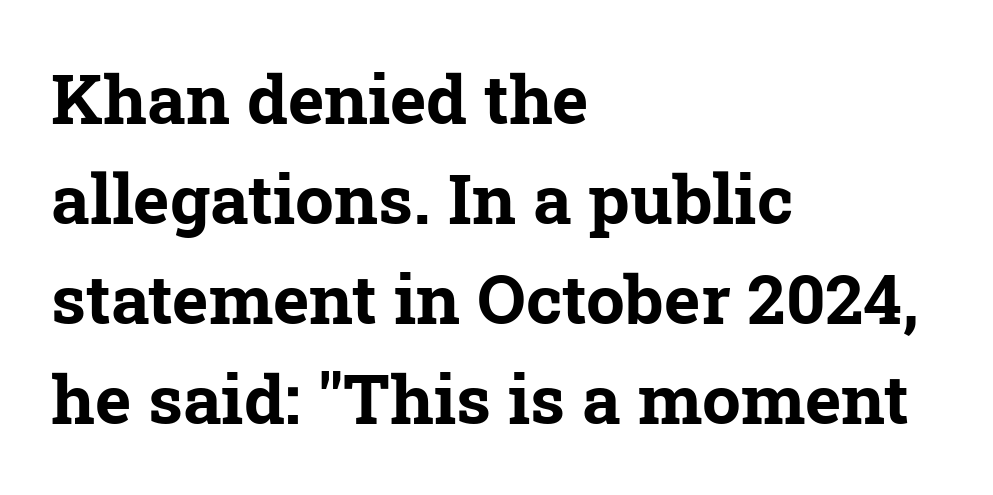
Spacing verdict: proportional, widths tailored to each character. Students, this is bold: see how much ink each stroke carries. Notice how descenders clear the ascenders below comfortably — that's standard leading. Default kerning and tracking; the words read as compact shapes. The rendering shows small feet on the letterforms — a serif design.
